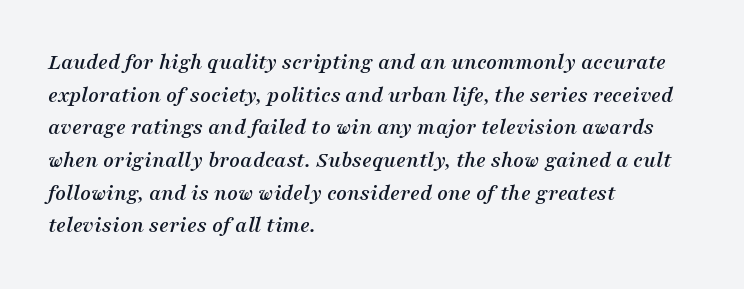
Style check: oblique. Any mark beneath the type? The region is blank. Notice how the passage keeps a crisp vertical edge on the left only. This sample uses plain, unmodified letter spacing.
